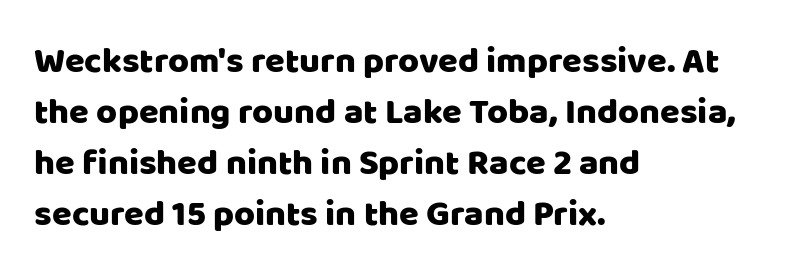
{"serif": "no", "italic": "no", "width": "normal", "stroke_contrast": "low", "x_height": "large", "monospaced": "no", "underline": "no", "align": "left", "line_spacing": "normal", "line_spacing_ratio": 1.42, "letter_spacing": "normal", "letter_spacing_em": 0.0, "glyph_px": 36}
